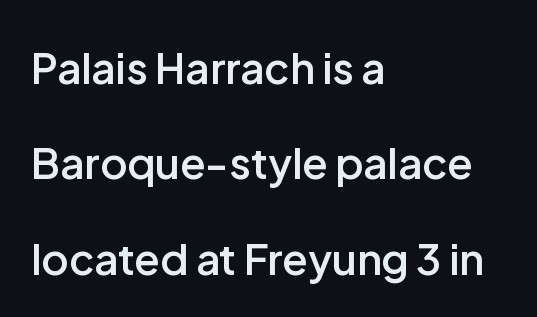
The type is set solid horizontally, with unmodified tracking. A typesetter would call this proportional, since set widths differ per character. No italicization has been applied; the sample stays upright. The compositor pushed each line to the left boundary.
